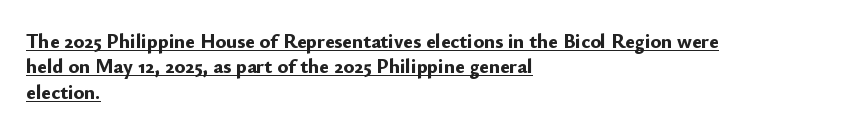
{"italic": "no", "bold": "yes", "underline": "yes", "align": "left", "line_spacing": "normal", "line_spacing_ratio": 1.27, "letter_spacing": "normal", "letter_spacing_em": 0.0, "glyph_px": 20}
